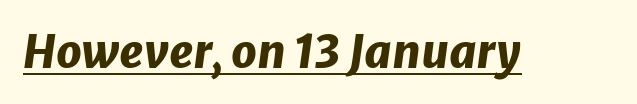
The image shows 45 px heavy type, italic (leaning right); set normal letter spacing, underlined; low stroke contrast and a medium x-height.
